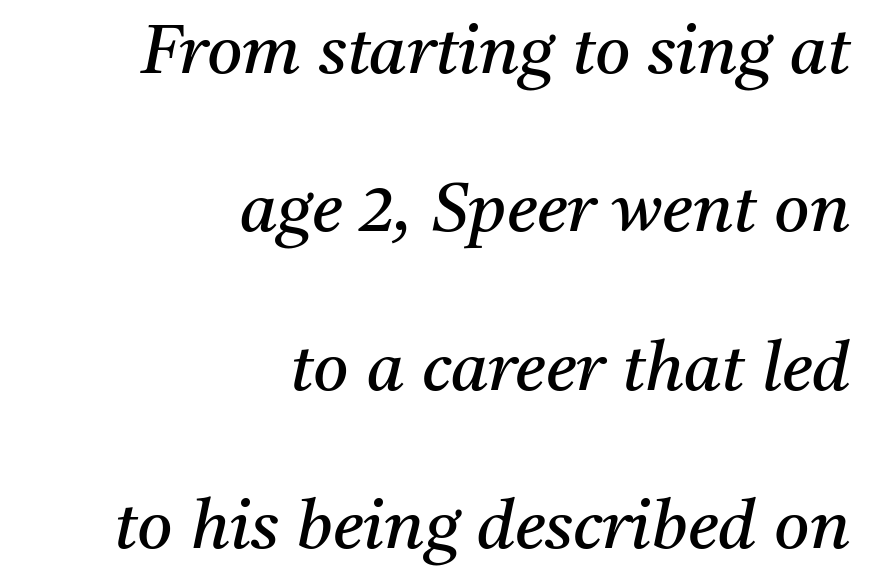
The image shows 68 px regular-weight serif type, italic (leaning right); set right-aligned, loose line spacing (2.33x), normal letter spacing, not underlined; medium stroke contrast and a medium x-height.
